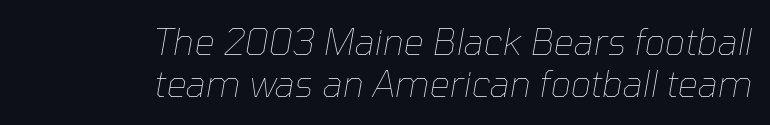
{"italic": "yes", "lean": "right", "slant_degrees": 10, "bold": "no", "weight": "thin", "width": "normal", "stroke_contrast": "low", "x_height": "medium", "monospaced": "no", "underline": "no", "align": "right", "line_spacing_ratio": 1.17, "letter_spacing": "normal", "letter_spacing_em": 0.0, "glyph_px": 36}
